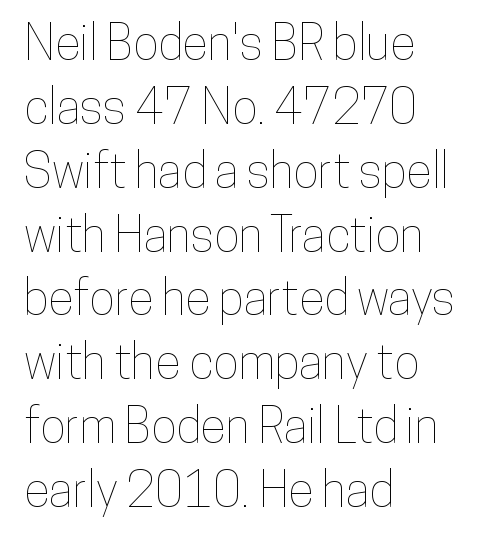
{"italic": "no", "width": "condensed", "stroke_contrast": "low", "x_height": "medium", "monospaced": "no", "underline": "no", "align": "left", "line_spacing": "normal", "line_spacing_ratio": 1.33, "letter_spacing": "normal", "letter_spacing_em": 0.0, "glyph_px": 48}
